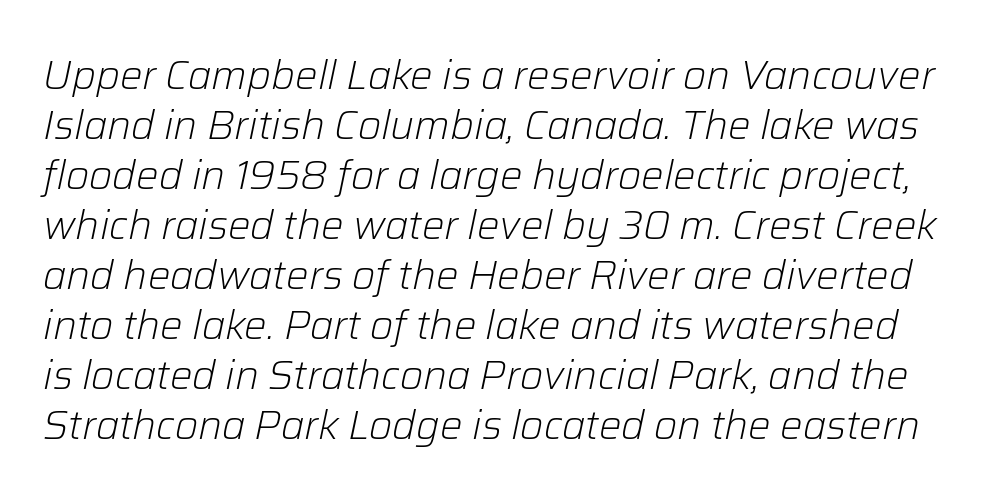
Proportional: the letters do not fall into vertical columns. Descenders are the only things crossing below the line. The whole block is typeset with a tilt. Rows of type keep a routine distance in the vertical direction. Observe the ordinary spacing: letters are neighbours, not strangers.
